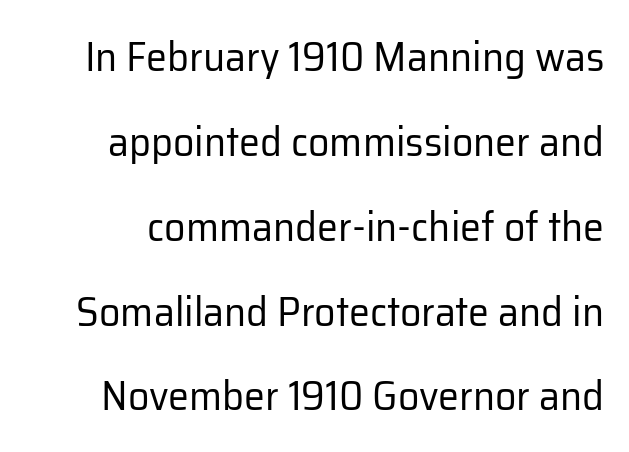
Q: Is the text bold? A: No.
Q: Is the text italic (slanted)? A: No, it is upright.
Q: Is the typeface a serif or a sans-serif typeface? A: Sans-serif.
Q: Is the text underlined? A: No.
Q: Is the spacing between letters normal or unusually wide? A: Normal.
Q: Is the spacing between lines tight, normal or loose? A: Loose.
Q: Width (condensed, normal, or wide)? A: Normal.
Q: Stroke contrast? A: Low.
Q: x-height? A: Medium.
Q: Monospaced? A: No.
